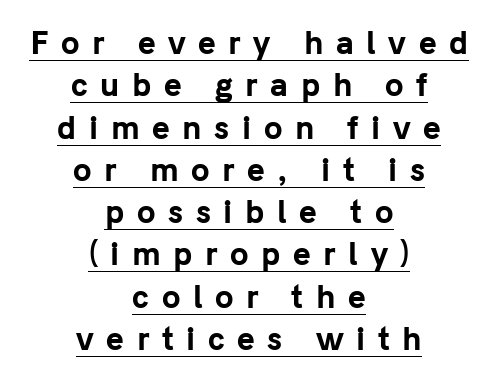
Q: Is the text bold? A: Yes.
Q: Is the text italic (slanted)? A: No, it is upright.
Q: Is the typeface a serif or a sans-serif typeface? A: Sans-serif.
Q: Is the text underlined? A: Yes.
Q: How is the paragraph aligned? A: Centered.
Q: Is the spacing between letters normal or unusually wide? A: Unusually wide.
Q: Is the spacing between lines tight, normal or loose? A: Normal.
Q: Width (condensed, normal, or wide)? A: Normal.
Q: Stroke contrast? A: Low.
Q: x-height? A: Medium.
Q: Monospaced? A: No.
